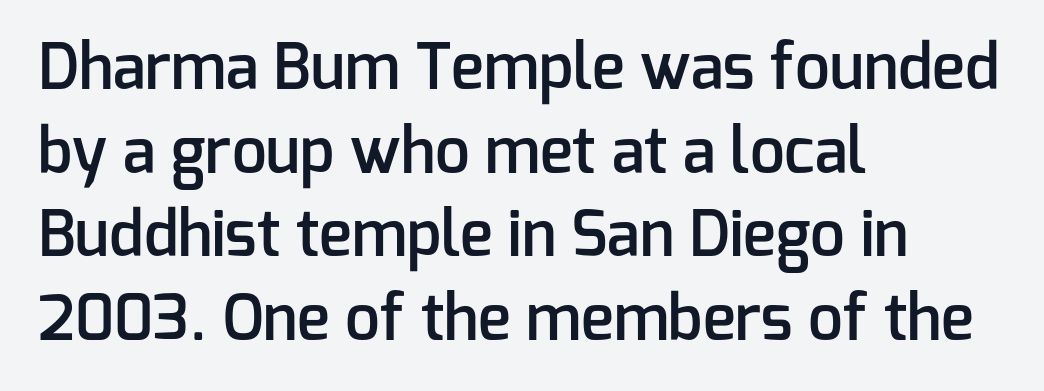
The image shows 62 px semibold sans-serif type, upright; set left-aligned, normal line spacing (1.35x), normal letter spacing, not underlined; low stroke contrast and a medium x-height.
